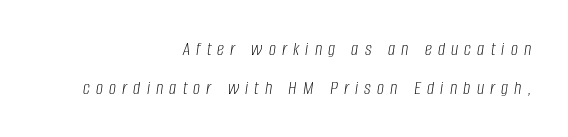
Letters have the restrained weight of plain body copy at most. Interline gaps are noticeably wide in this sample. Yep, that's italic — everything's leaning. Each line ends at the same right margin while the left side varies. Characters follow at a spacing far wider than the type designer built in.
